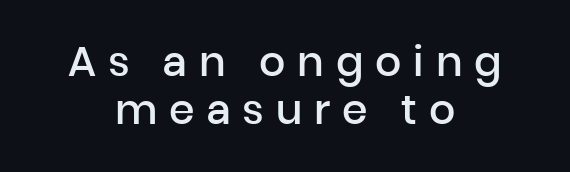
{"serif": "no", "italic": "no", "bold": "semi", "weight": "semibold", "width": "normal", "stroke_contrast": "low", "x_height": "medium", "monospaced": "no", "underline": "no", "align": "center", "line_spacing_ratio": 1.18, "letter_spacing": "wide", "letter_spacing_em": 0.29, "glyph_px": 41}
